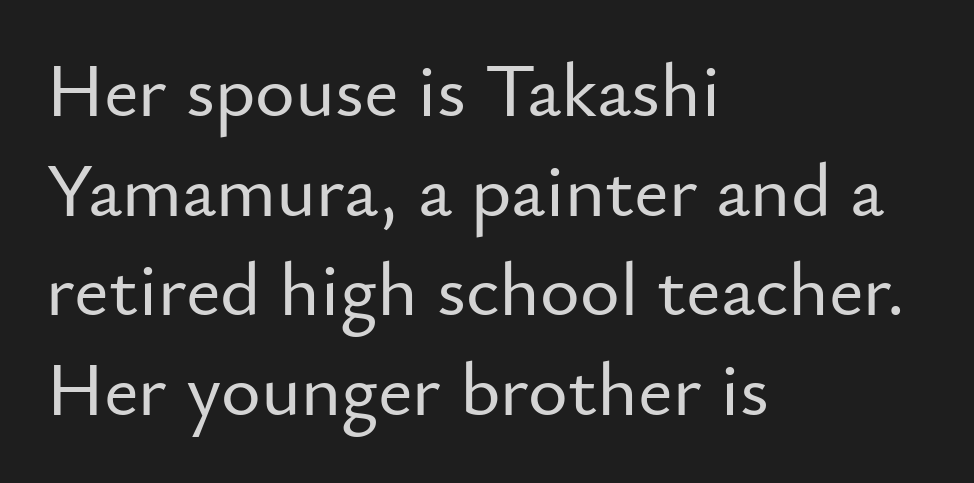
Just letters on the line, the space beneath them empty. Each letter keeps its own natural width here, so spacing adapts to shape. Every stem runs plumb, perpendicular to the baseline. Casual observation: everything's shoved over to the left. Line spacing here is normal.
